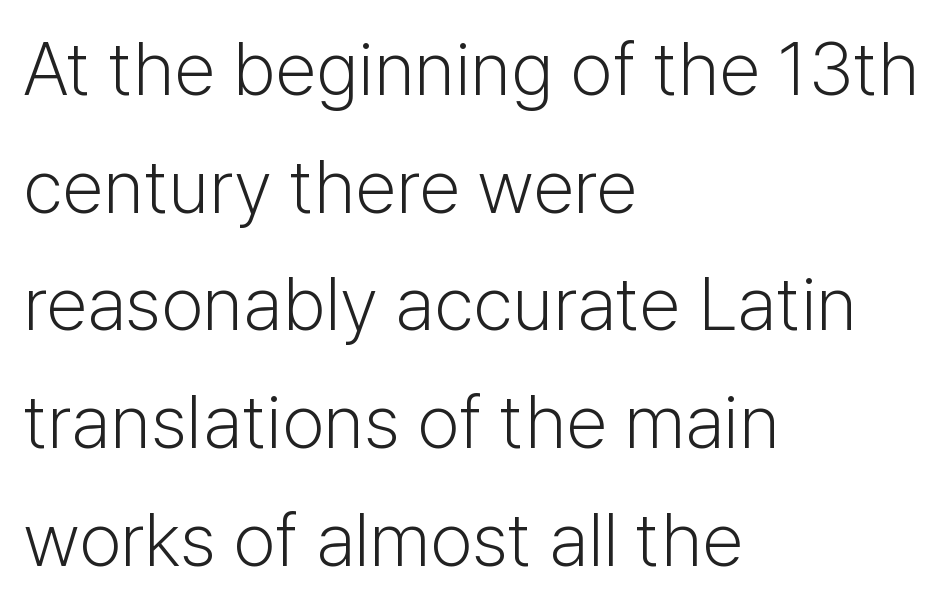
If you drew a ruler down the left edge, every line would touch it. Are there feet on the stems? There aren't — it's a sans. Decoration check: the copy has no underline. It's the straight-up-and-down kind of type.
